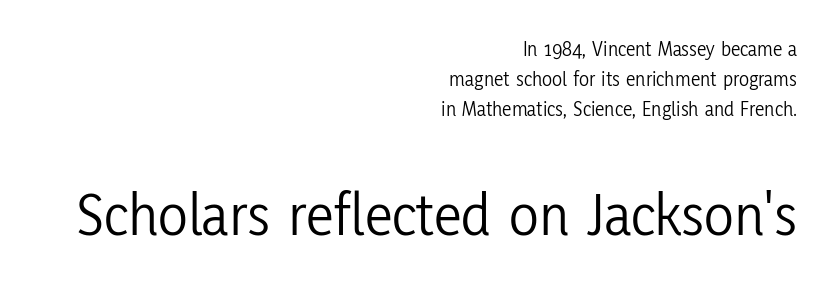
{"serif": "no", "italic": "no", "bold": "no", "weight": "light", "width": "condensed", "stroke_contrast": "low", "x_height": "medium", "monospaced": "no", "underline": "no", "align": "right", "line_spacing": "normal", "line_spacing_ratio": 1.44, "letter_spacing": "normal", "letter_spacing_em": 0.0, "larger_block": "second", "size_ratio": 2.95, "glyph_px": 62}
